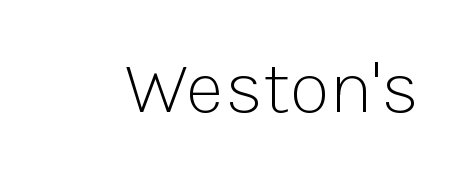
Q: Is the text bold? A: No.
Q: Is the text italic (slanted)? A: No, it is upright.
Q: Is the typeface a serif or a sans-serif typeface? A: Sans-serif.
Q: Is the text underlined? A: No.
Q: Is the spacing between letters normal or unusually wide? A: Normal.
Q: Width (condensed, normal, or wide)? A: Normal.
Q: Stroke contrast? A: Low.
Q: x-height? A: Medium.
Q: Monospaced? A: No.
